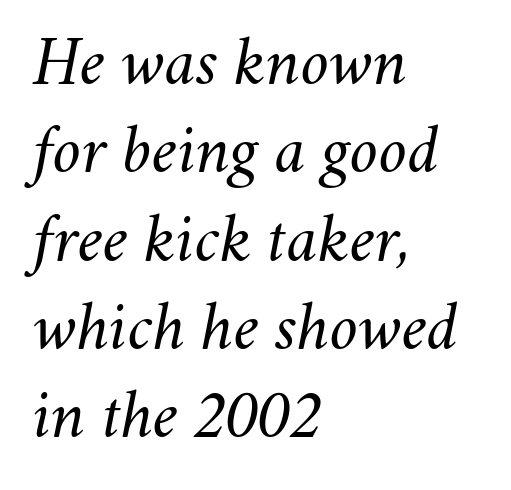
{"italic": "yes", "lean": "right", "slant_degrees": 11, "bold": "no", "weight": "regular", "width": "normal", "stroke_contrast": "medium", "x_height": "small", "monospaced": "no", "underline": "no", "align": "left", "line_spacing": "normal", "line_spacing_ratio": 1.28, "letter_spacing": "normal", "letter_spacing_em": 0.0, "glyph_px": 69}
